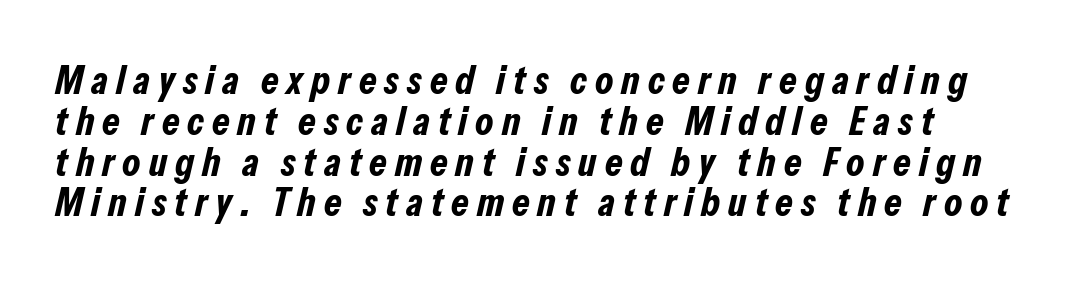
The tracking jumps out immediately: characters are airy and widely separated. No word sits above an underline. Varying glyph widths throughout — classic text-font behaviour. Bold? Absolutely — the strokes are thick and heavy. Casual observation: everything's shoved over to the left.
